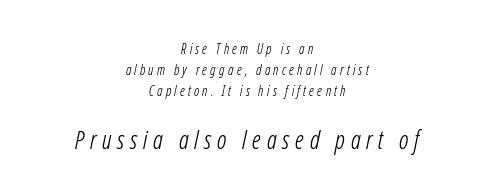
The letters in the lower block stand taller than those in the block above. The tracking reads as deliberately expanded to a designer's eye. Check the space under the baseline: it is left empty. Typeset on center — no edge is straight. The typesetting does not lean heavy: it is not bold. Quick note: interline space is typical.
